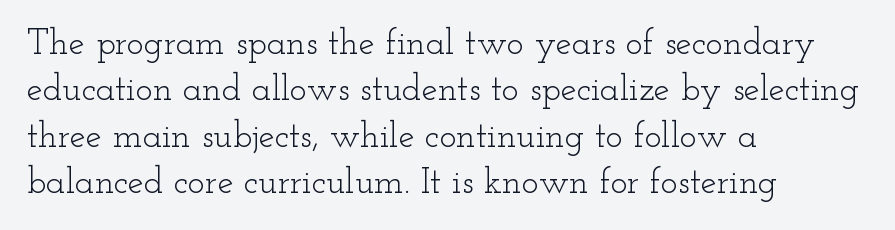
The image shows 36 px light, wide serif type, upright; set left-aligned, normal line spacing (1.29x), normal letter spacing, not underlined; low stroke contrast and a small x-height.
